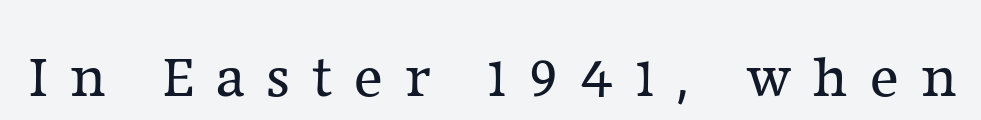
Q: Is the text bold? A: No.
Q: Is the text italic (slanted)? A: No, it is upright.
Q: Is the typeface a serif or a sans-serif typeface? A: Serif.
Q: Is the text underlined? A: No.
Q: Is the spacing between letters normal or unusually wide? A: Unusually wide.
Q: Width (condensed, normal, or wide)? A: Normal.
Q: Stroke contrast? A: Low.
Q: x-height? A: Medium.
Q: Monospaced? A: No.
